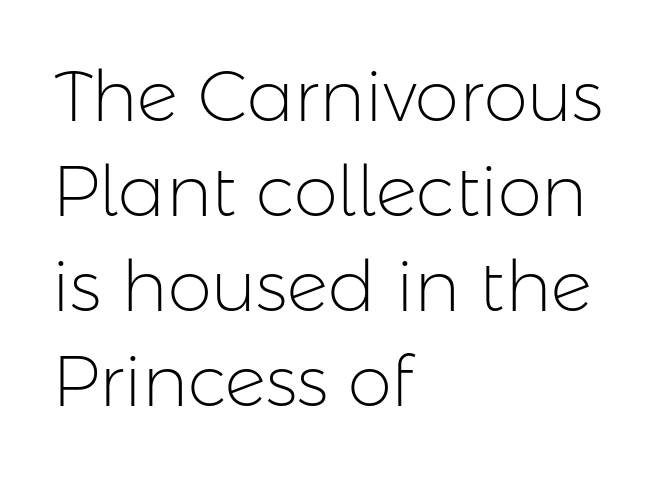
Q: Is the text bold? A: No.
Q: Is the text italic (slanted)? A: No, it is upright.
Q: Is the typeface a serif or a sans-serif typeface? A: Sans-serif.
Q: Is the text underlined? A: No.
Q: How is the paragraph aligned? A: Left-aligned.
Q: Is the spacing between letters normal or unusually wide? A: Normal.
Q: Is the spacing between lines tight, normal or loose? A: Normal.
Q: Width (condensed, normal, or wide)? A: Normal.
Q: Stroke contrast? A: Low.
Q: x-height? A: Medium.
Q: Monospaced? A: No.
